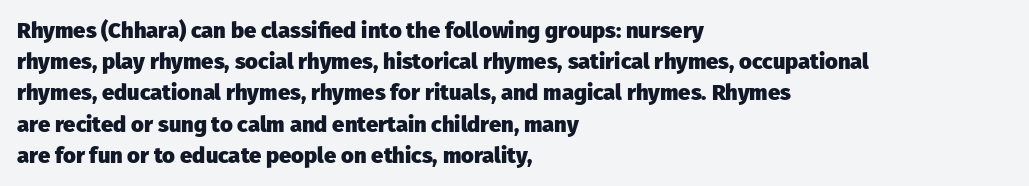
{"italic": "no", "bold": "yes", "underline": "no", "align": "left", "line_spacing": "normal", "line_spacing_ratio": 1.42, "letter_spacing": "normal", "letter_spacing_em": 0.0, "glyph_px": 22}
